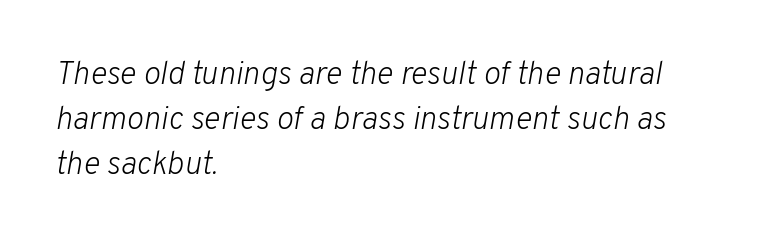
What stands out about the letter spacing? Nothing — it is the standard amount. The passage shown is typed in a proportional face where columns would drift. The words here are not underlined. The face looks like a standard text weight, possibly lighter. Casual observation: everything's shoved over to the left. The text carries the slant typical of an italic or oblique font.
